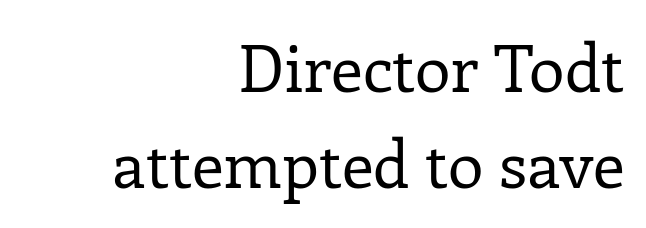
{"serif": "yes", "italic": "no", "bold": "no", "weight": "regular", "width": "normal", "stroke_contrast": "low", "x_height": "medium", "monospaced": "no", "underline": "no", "align": "right", "line_spacing": "normal", "line_spacing_ratio": 1.48, "letter_spacing": "normal", "letter_spacing_em": 0.0, "glyph_px": 65}
